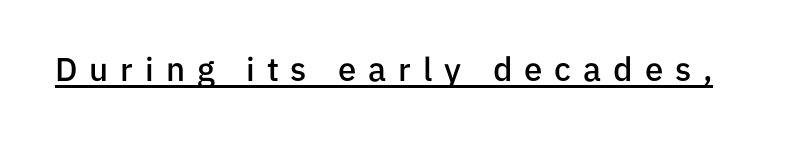
{"serif": "no", "italic": "no", "bold": "semi", "weight": "semibold", "width": "normal", "stroke_contrast": "low", "x_height": "medium", "monospaced": "no", "underline": "yes", "letter_spacing": "wide", "letter_spacing_em": 0.36, "glyph_px": 33}
